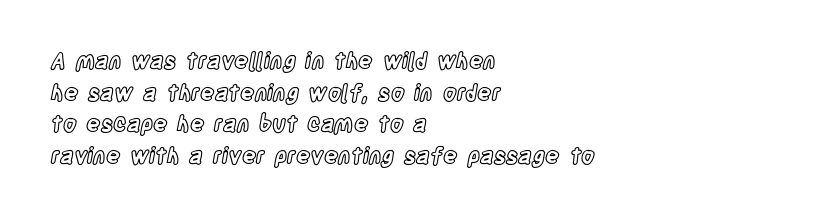
{"underline": "no", "align": "left", "line_spacing": "normal", "line_spacing_ratio": 1.44, "letter_spacing": "normal", "letter_spacing_em": 0.0, "glyph_px": 22}
